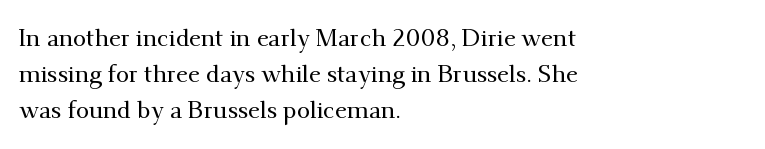
{"italic": "no", "underline": "no", "align": "left", "line_spacing": "normal", "line_spacing_ratio": 1.49, "letter_spacing": "normal", "letter_spacing_em": 0.0, "glyph_px": 24}
